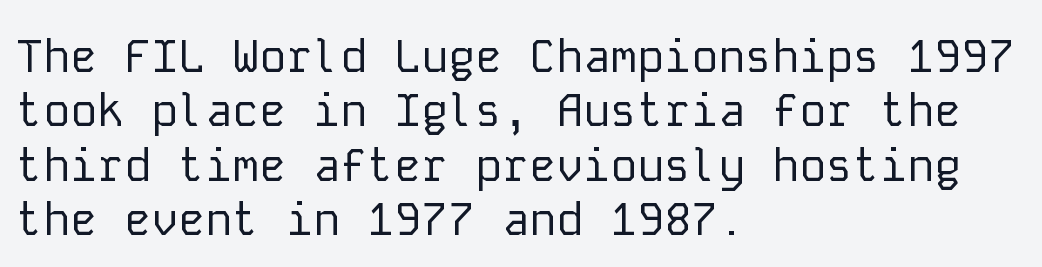
{"serif": "no", "italic": "no", "bold": "no", "weight": "regular", "width": "normal", "stroke_contrast": "low", "x_height": "medium", "monospaced": "yes", "underline": "no", "align": "left", "line_spacing_ratio": 1.21, "letter_spacing": "normal", "letter_spacing_em": 0.0, "glyph_px": 45}
